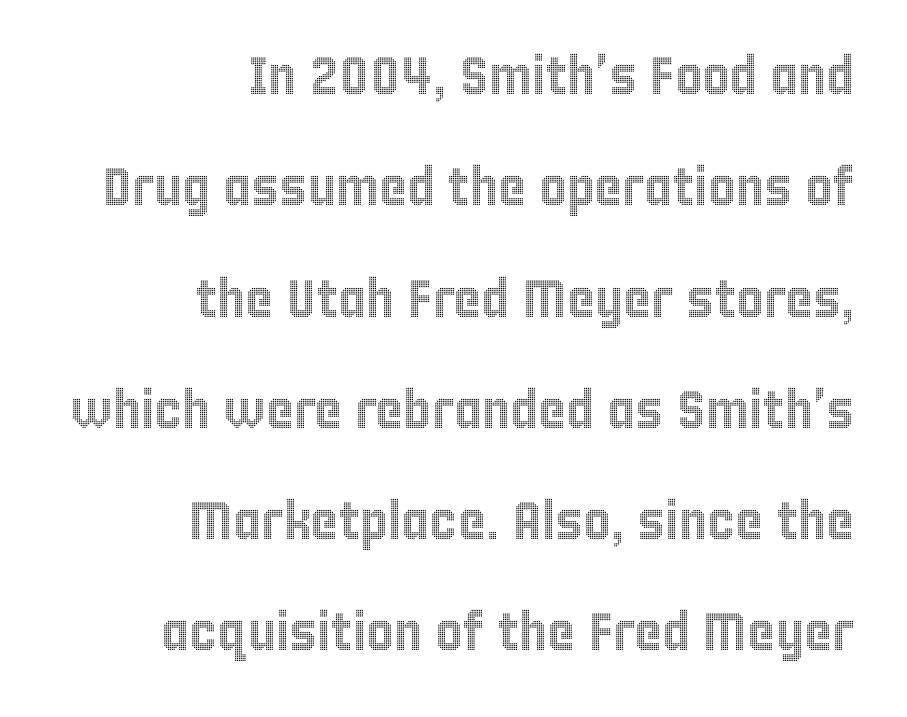
Q: Is the text italic (slanted)? A: No, it is upright.
Q: Is the text underlined? A: No.
Q: How is the paragraph aligned? A: Right-aligned.
Q: Is the spacing between letters normal or unusually wide? A: Normal.
Q: Is the spacing between lines tight, normal or loose? A: Loose.
Q: Width (condensed, normal, or wide)? A: Condensed.
Q: x-height? A: Large.
Q: Monospaced? A: No.
